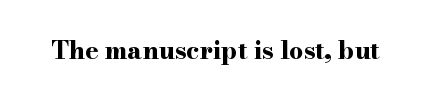
{"italic": "no", "bold": "yes", "underline": "no", "letter_spacing": "normal", "letter_spacing_em": 0.0, "glyph_px": 25}
